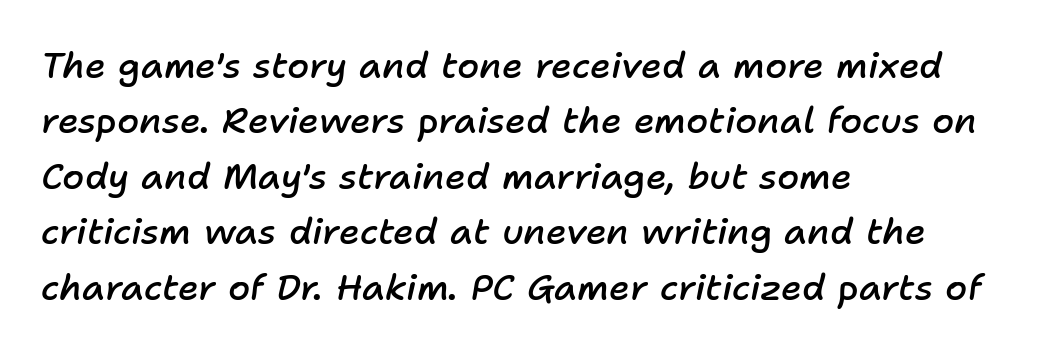
Visually the block forms a straight wall on the left and a jagged coastline on the right. Underlining? Definitely not there. Reading down the column, the eye jumps a familiar distance to each next line. Characters follow at the spacing the type designer built in. Note the varied advance widths — an 'i' is clearly narrower than an 'm'.
